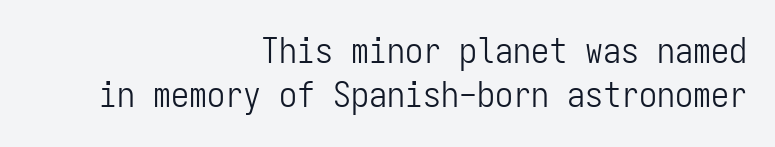
The image shows 36 px light, condensed sans-serif type, upright, monospaced; set right-aligned, line spacing 1.23x, normal letter spacing, not underlined; low stroke contrast and a medium x-height.
